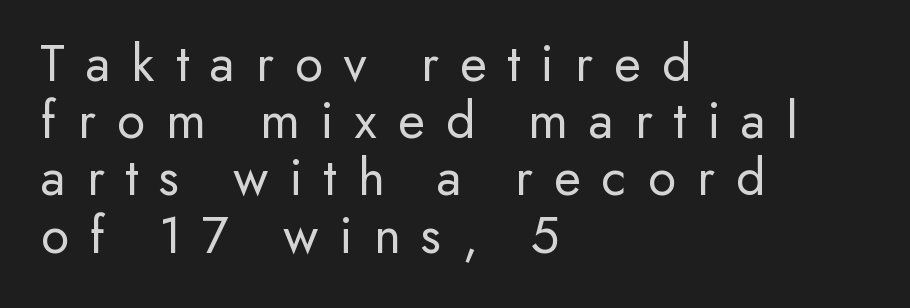
The image shows 55 px regular-weight sans-serif type, upright; set left-aligned, tight line spacing (1.04x), unusually wide letter spacing (+0.38 em), not underlined; low stroke contrast and a small x-height.
